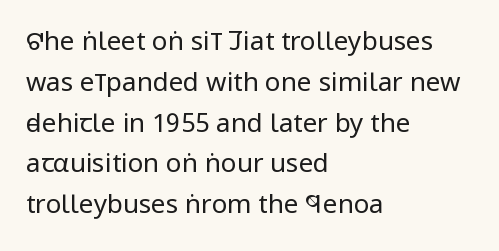
Q: Is the text bold? A: No.
Q: Is the text italic (slanted)? A: No, it is upright.
Q: Is the text underlined? A: No.
Q: How is the paragraph aligned? A: Left-aligned.
Q: Is the spacing between letters normal or unusually wide? A: Normal.
Q: Is the spacing between lines tight, normal or loose? A: Normal.
